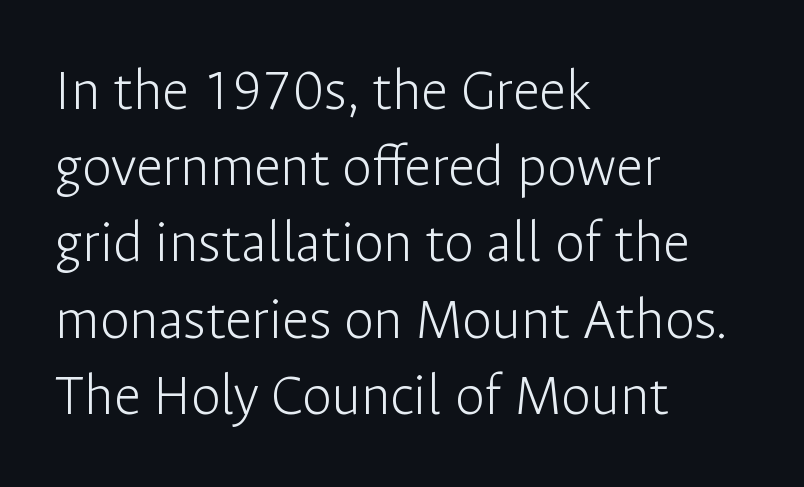
The letterforms sit shoulder to shoulder at normal distance. Regular leading. Ordinary non-slanted type is in use. Horizontal alignment here is leftward, the default for most running prose.
